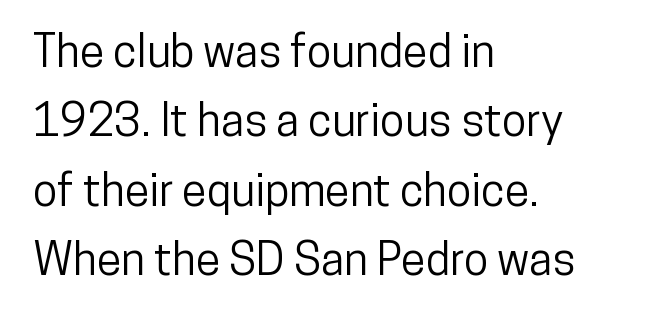
{"serif": "no", "italic": "no", "width": "condensed", "stroke_contrast": "low", "x_height": "medium", "monospaced": "no", "underline": "no", "align": "left", "line_spacing": "normal", "line_spacing_ratio": 1.54, "letter_spacing": "normal", "letter_spacing_em": 0.0, "glyph_px": 45}
